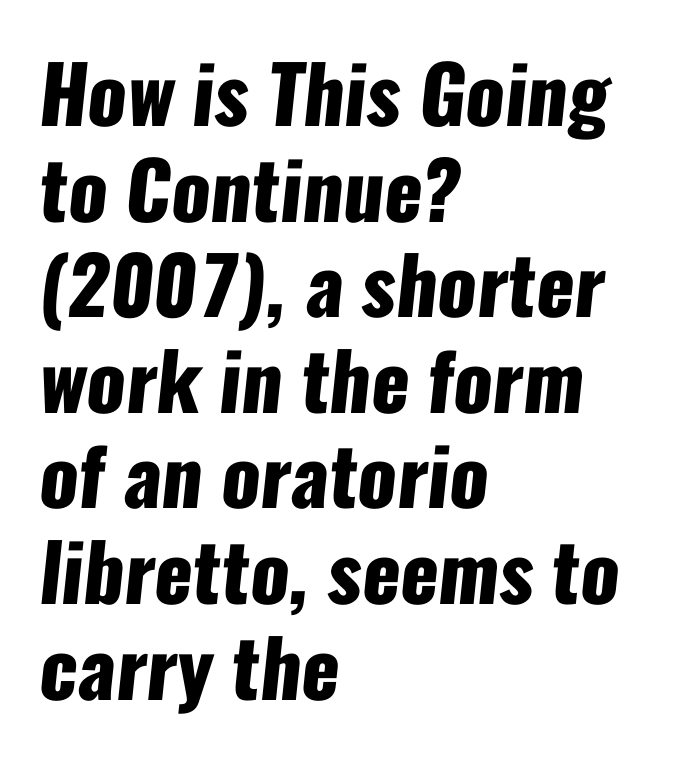
Set as a true bold cut, around the 700 mark. The type is set solid horizontally, with unmodified tracking. The paragraph has a hard left edge and a soft right edge. These lines are rendered in a variable-pitch font.
